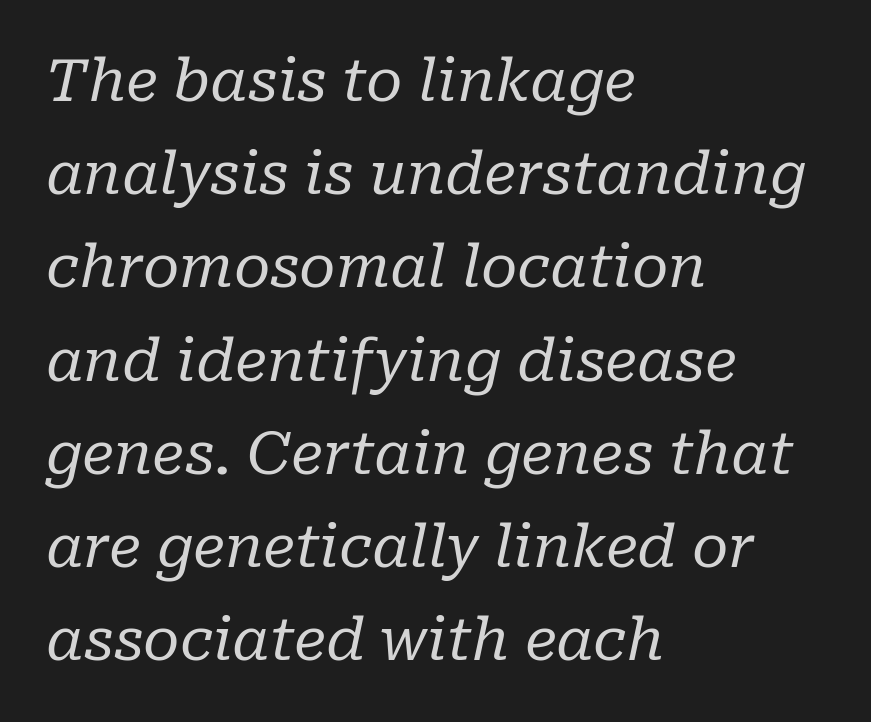
The image shows 59 px regular-weight serif type, italic (leaning right); set left-aligned, normal line spacing (1.58x), normal letter spacing, not underlined; low stroke contrast and a medium x-height.
